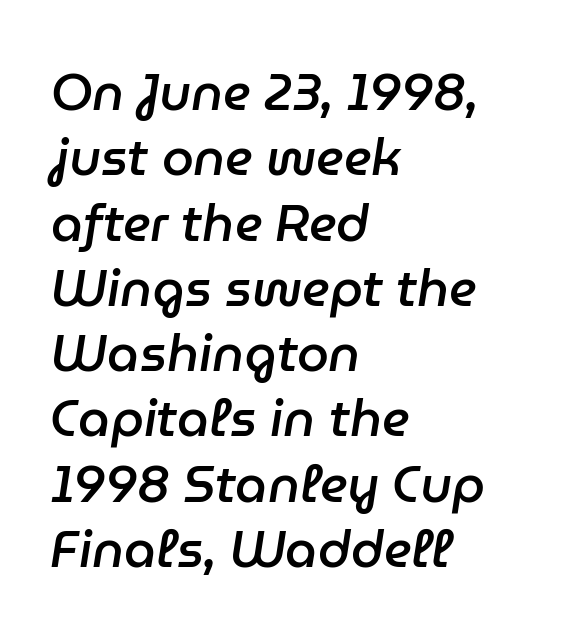
The image shows 51 px semibold type, italic (leaning right); set left-aligned, normal line spacing (1.28x), normal letter spacing, not underlined; low stroke contrast and a medium x-height.
